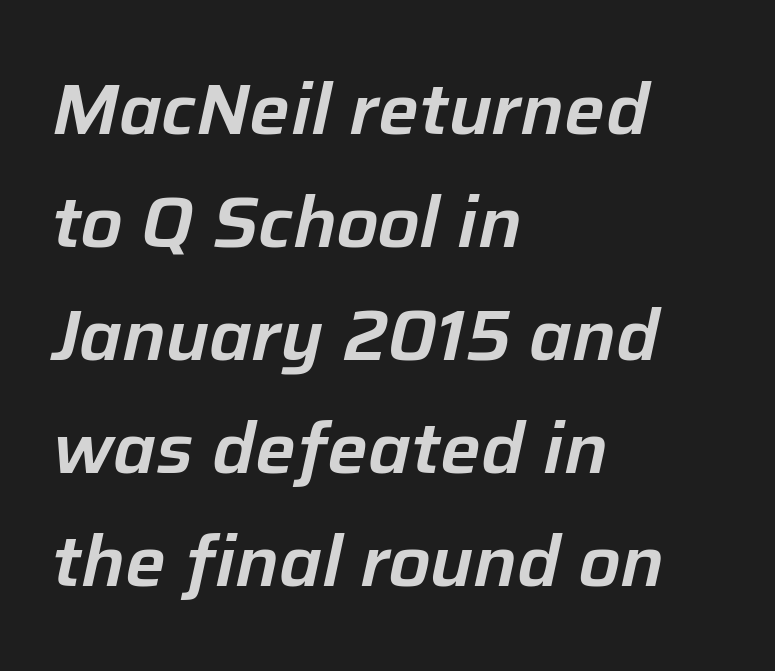
{"italic": "yes", "lean": "right", "slant_degrees": 12, "width": "normal", "stroke_contrast": "low", "x_height": "medium", "monospaced": "no", "underline": "no", "align": "left", "line_spacing": "normal", "line_spacing_ratio": 1.57, "letter_spacing": "normal", "letter_spacing_em": 0.0, "glyph_px": 72}
